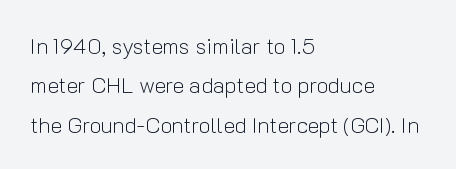
{"italic": "no", "bold": "no", "underline": "no", "align": "left", "line_spacing_ratio": 1.79, "letter_spacing": "normal", "letter_spacing_em": 0.0, "glyph_px": 22}
